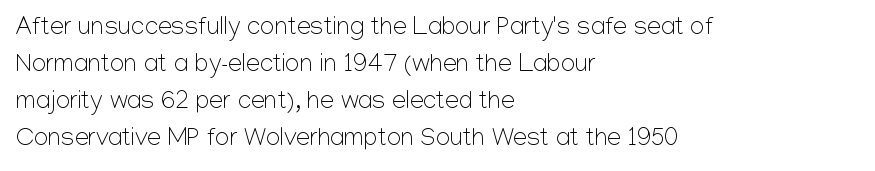
Q: Is the text bold? A: No.
Q: Is the text italic (slanted)? A: No, it is upright.
Q: Is the text underlined? A: No.
Q: How is the paragraph aligned? A: Left-aligned.
Q: Is the spacing between letters normal or unusually wide? A: Normal.
Q: Is the spacing between lines tight, normal or loose? A: Normal.
